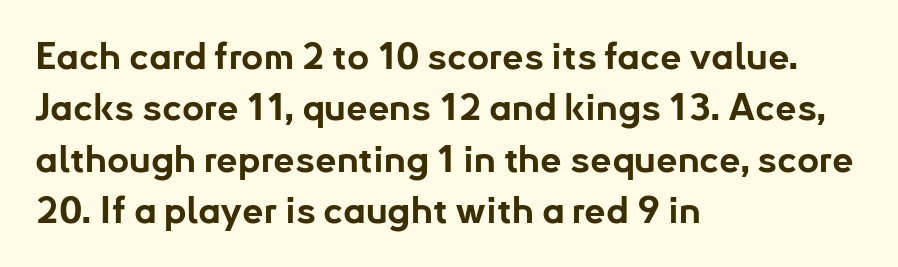
The image shows 38 px bold sans-serif type, upright; set left-aligned, normal line spacing (1.35x), normal letter spacing, not underlined; low stroke contrast and a small x-height.
